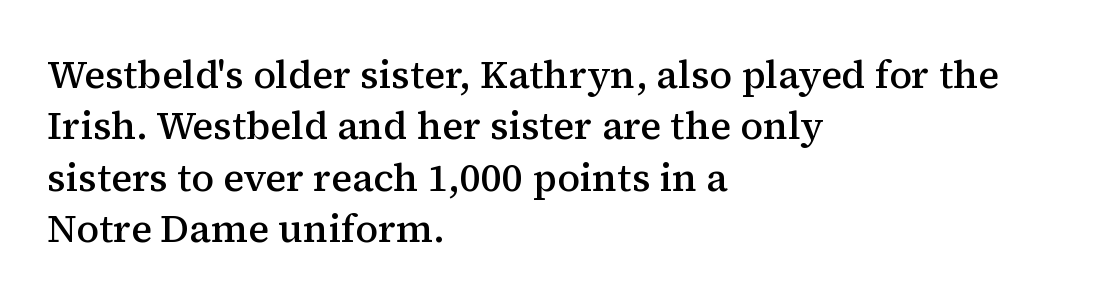
{"serif": "yes", "italic": "no", "bold": "semi", "weight": "semibold", "width": "normal", "stroke_contrast": "medium", "x_height": "medium", "monospaced": "no", "underline": "no", "align": "left", "line_spacing": "normal", "line_spacing_ratio": 1.32, "letter_spacing": "normal", "letter_spacing_em": 0.0, "glyph_px": 39}
